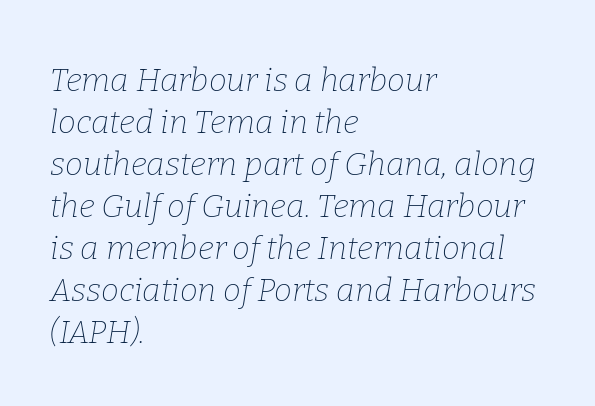
{"serif": "yes", "italic": "yes", "lean": "right", "slant_degrees": 9, "bold": "no", "weight": "thin", "width": "normal", "stroke_contrast": "low", "x_height": "medium", "monospaced": "no", "underline": "no", "align": "left", "line_spacing": "normal", "line_spacing_ratio": 1.31, "letter_spacing": "normal", "letter_spacing_em": 0.0, "glyph_px": 32}
